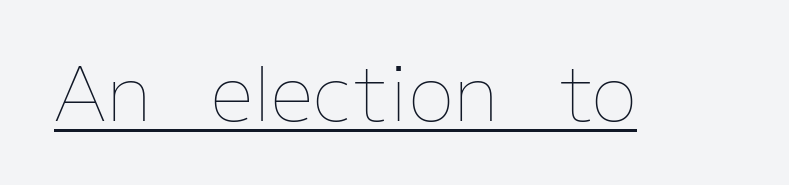
{"italic": "no", "bold": "no", "weight": "thin", "width": "normal", "stroke_contrast": "low", "x_height": "medium", "monospaced": "no", "underline": "yes", "letter_spacing": "normal", "letter_spacing_em": 0.0, "glyph_px": 76}
